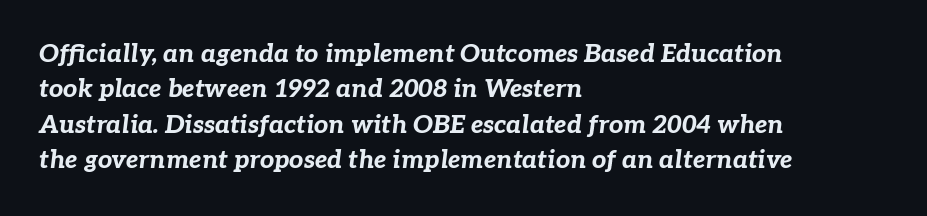
Q: Is the text bold? A: Yes.
Q: Is the text italic (slanted)? A: Yes, it leans right by about 7 degrees.
Q: Is the text underlined? A: No.
Q: How is the paragraph aligned? A: Left-aligned.
Q: Is the spacing between letters normal or unusually wide? A: Normal.
Q: Is the spacing between lines tight, normal or loose? A: Normal.
